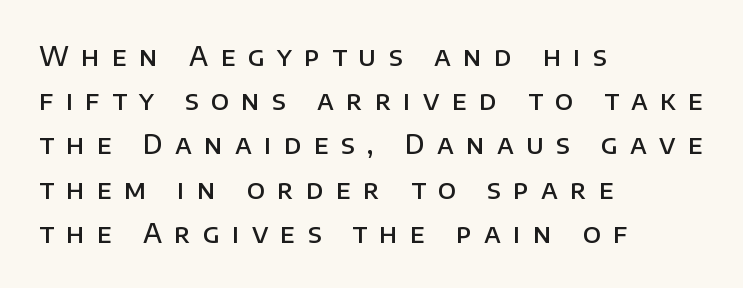
{"italic": "no", "bold": "semi", "underline": "no", "align": "left", "line_spacing": "normal", "line_spacing_ratio": 1.7, "letter_spacing": "wide", "letter_spacing_em": 0.47, "glyph_px": 26}
